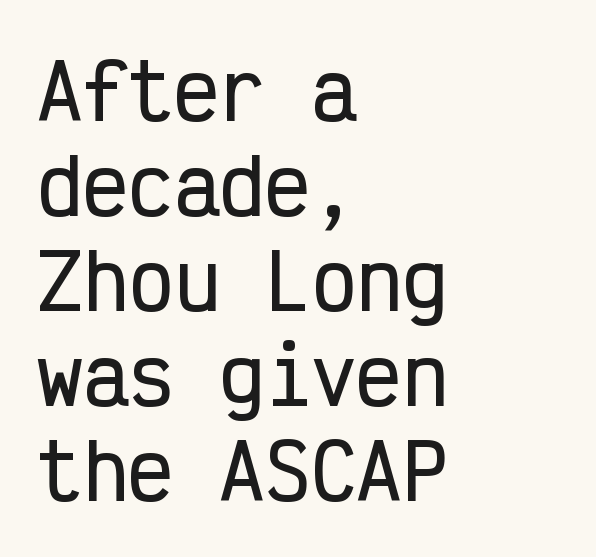
The image shows 76 px condensed sans-serif type, upright, monospaced; set left-aligned, normal line spacing (1.25x), normal letter spacing, not underlined; low stroke contrast and a medium x-height.
